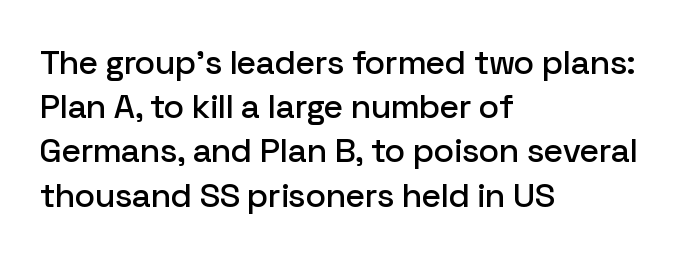
The passage shown is typeset with a sans-serif family. The rendering anchors every line to the left-hand side. Just letters on the line, the space beneath them empty. If you measured baseline to baseline, you'd find a middling distance. Is this a fixed-width face? No — the glyphs have proportional, varying widths. Every character sits straight up, as roman type does.
